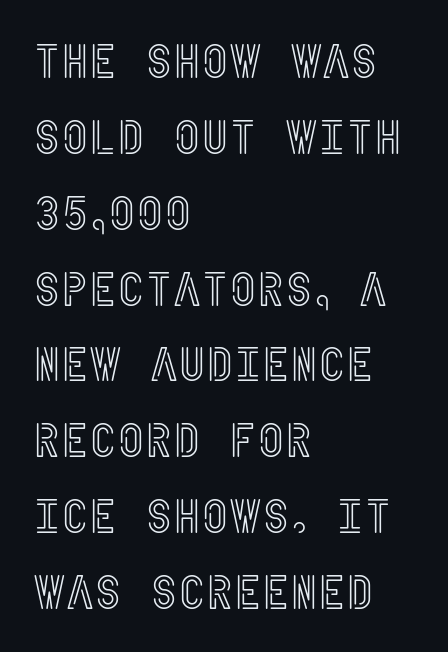
Typeset ragged right — the left edge is the straight one. Normally led — the rows are evenly, conventionally spaced. The words here are not underlined. Does extra space separate the letters? No, they use regular spacing. The axis of the letterforms is exactly vertical.
